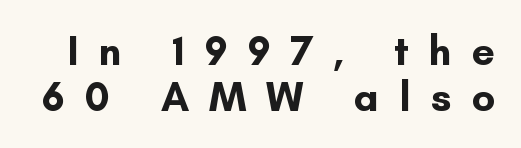
{"serif": "no", "italic": "no", "bold": "yes", "weight": "bold", "width": "normal", "stroke_contrast": "low", "x_height": "small", "monospaced": "no", "underline": "no", "line_spacing": "tight", "line_spacing_ratio": 1.12, "letter_spacing": "wide", "letter_spacing_em": 0.49, "glyph_px": 41}
